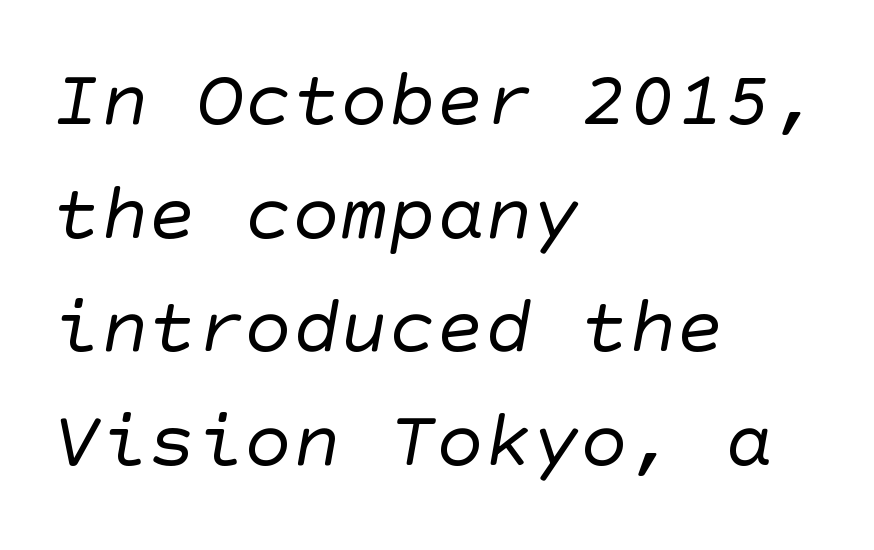
{"serif": "no", "bold": "no", "weight": "regular", "width": "normal", "stroke_contrast": "low", "x_height": "large", "underline": "no", "align": "left", "line_spacing": "normal", "line_spacing_ratio": 1.42, "letter_spacing": "normal", "letter_spacing_em": 0.0, "glyph_px": 80}
